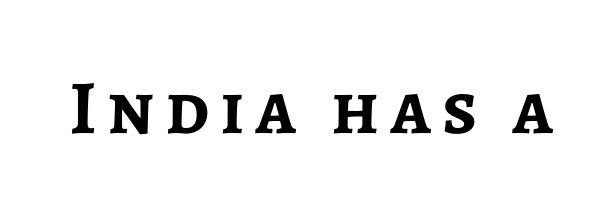
{"serif": "no", "italic": "no", "bold": "yes", "weight": "semibold", "width": "normal", "stroke_contrast": "low", "x_height": "medium", "monospaced": "no", "underline": "no", "glyph_px": 76}
